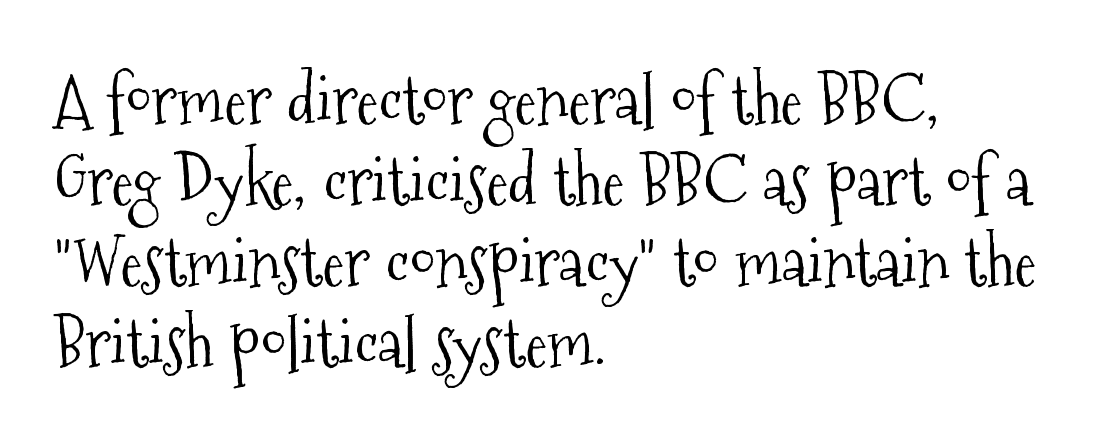
Nobody touched the tracking dial on this one. The face used here is proportionally spaced, like ordinary book or web type. Glance below the letters and you will spot only blank space. Upright lettering throughout. Regarding serifs, this sample has them.
